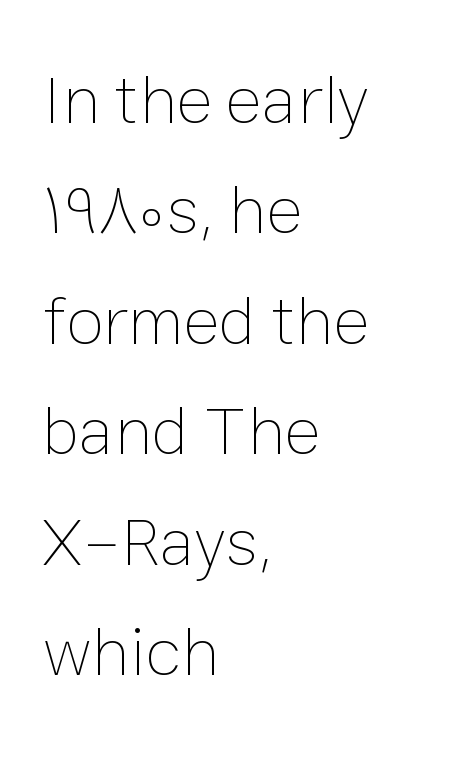
Q: Is the text bold? A: No.
Q: Is the text italic (slanted)? A: No, it is upright.
Q: Is the text underlined? A: No.
Q: How is the paragraph aligned? A: Left-aligned.
Q: Is the spacing between letters normal or unusually wide? A: Normal.
Q: Is the spacing between lines tight, normal or loose? A: Normal.
Q: Width (condensed, normal, or wide)? A: Normal.
Q: Stroke contrast? A: Low.
Q: x-height? A: Medium.
Q: Monospaced? A: No.
